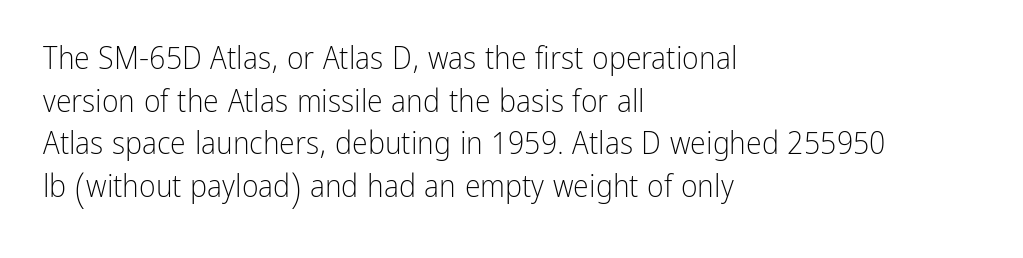
Alignment: flush left. The lines sit at an ordinary, default distance from one another. The passage shown has conventional tracking throughout. Examine the stroke ends and you'll find no serifs. Unmarked baselines from the first word to the last.
